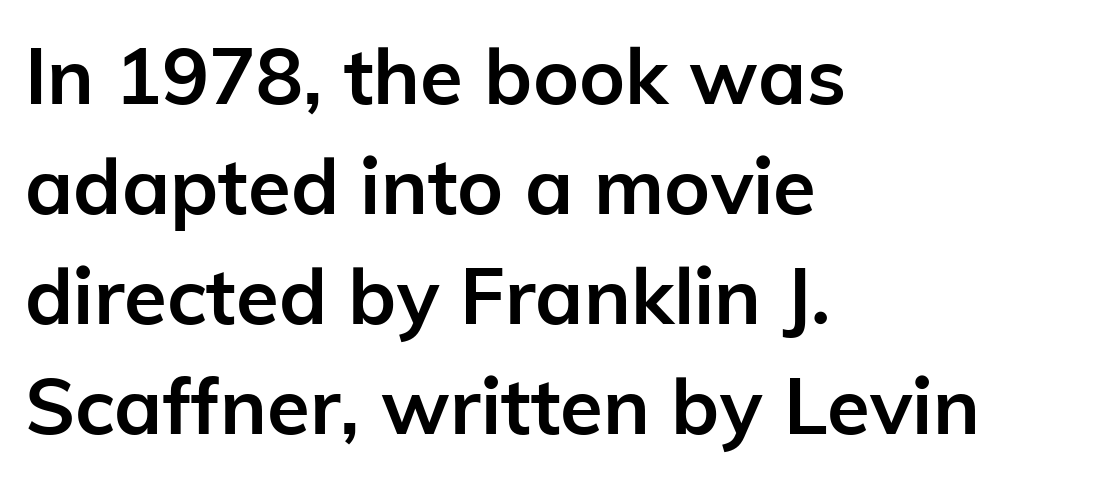
{"serif": "no", "italic": "no", "bold": "yes", "weight": "semibold", "width": "normal", "stroke_contrast": "low", "x_height": "medium", "monospaced": "no", "underline": "no", "align": "left", "line_spacing": "normal", "line_spacing_ratio": 1.41, "letter_spacing": "normal", "letter_spacing_em": 0.0, "glyph_px": 78}
